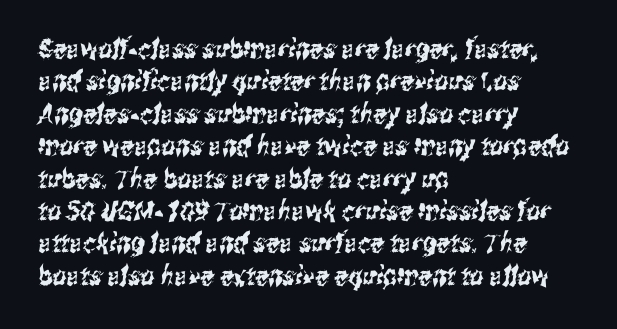
{"underline": "no", "align": "left", "line_spacing_ratio": 1.2, "letter_spacing": "normal", "letter_spacing_em": 0.0, "glyph_px": 27}
